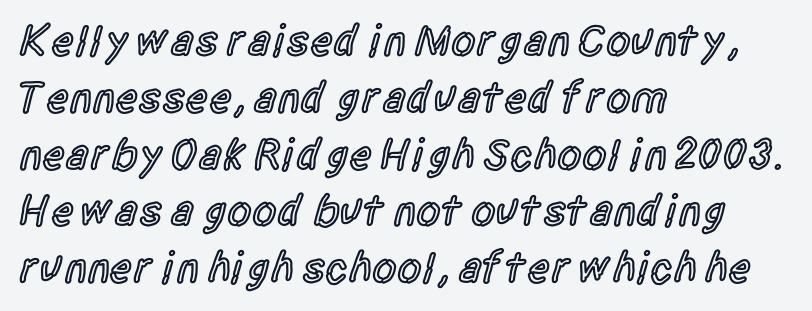
{"serif": "no", "bold": "semi", "weight": "semibold", "width": "condensed", "x_height": "large", "monospaced": "no", "underline": "no", "align": "left", "line_spacing": "normal", "line_spacing_ratio": 1.29, "letter_spacing": "normal", "letter_spacing_em": 0.0, "glyph_px": 44}
